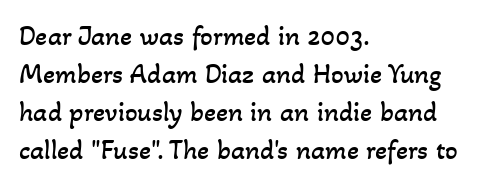
The image shows 28 px regular-weight type; set left-aligned, normal line spacing (1.36x), normal letter spacing, not underlined; low stroke contrast and a small x-height.
